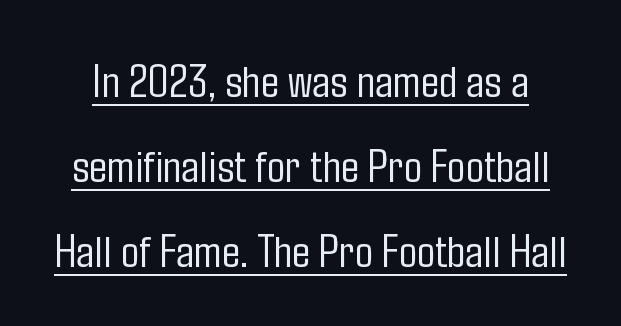
The image shows 48 px light, condensed sans-serif type, upright; set line spacing 1.77x, normal letter spacing, underlined; low stroke contrast and a medium x-height.
